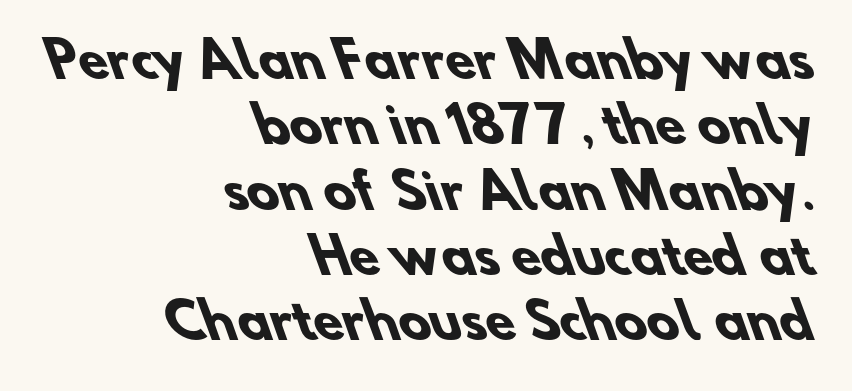
The image shows 48 px heavy sans-serif type; set right-aligned, normal line spacing (1.36x), normal letter spacing, not underlined; low stroke contrast and a small x-height.
